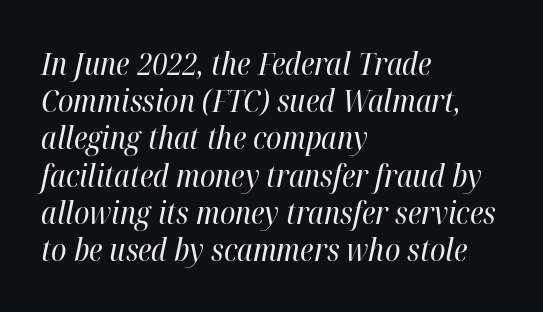
The paragraph shown leans on its left margin. Stem width sits at or under what a default text font uses. Standard letterfit; no display-style spreading of the glyphs. Rendered with sloped, italic letterforms. The specimen omits any rule beneath the text block's lines. Here the designer chose a conventional face with non-uniform glyph widths.
